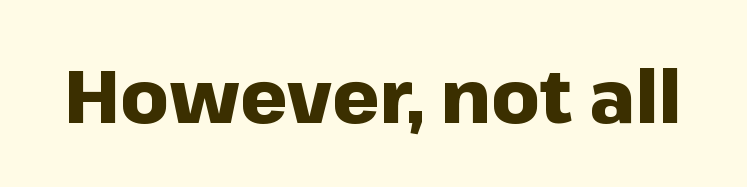
The image shows 75 px heavy sans-serif type, upright; set normal letter spacing, not underlined; low stroke contrast and a medium x-height.
